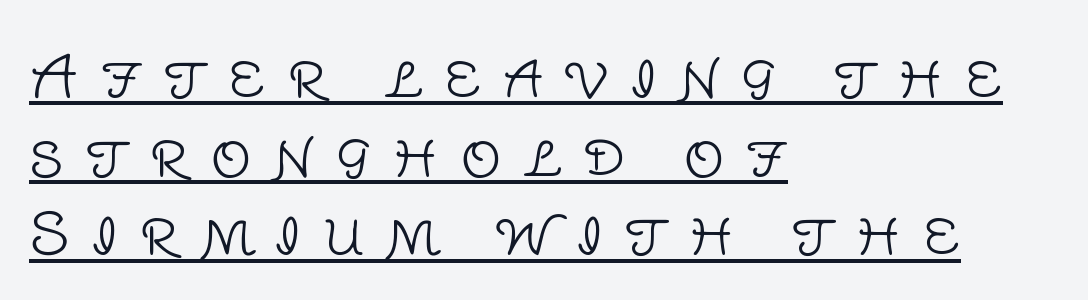
The image shows 57 px light sans-serif type; set left-aligned, normal line spacing (1.38x), unusually wide letter spacing (+0.38 em), underlined; low stroke contrast and a large x-height.
